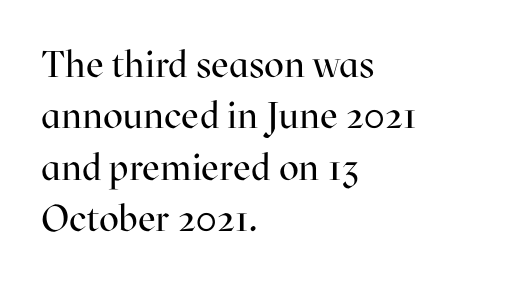
{"serif": "yes", "italic": "no", "bold": "no", "weight": "regular", "width": "normal", "stroke_contrast": "high", "x_height": "medium", "monospaced": "no", "underline": "no", "align": "left", "line_spacing": "normal", "line_spacing_ratio": 1.39, "letter_spacing": "normal", "letter_spacing_em": 0.0, "glyph_px": 37}
